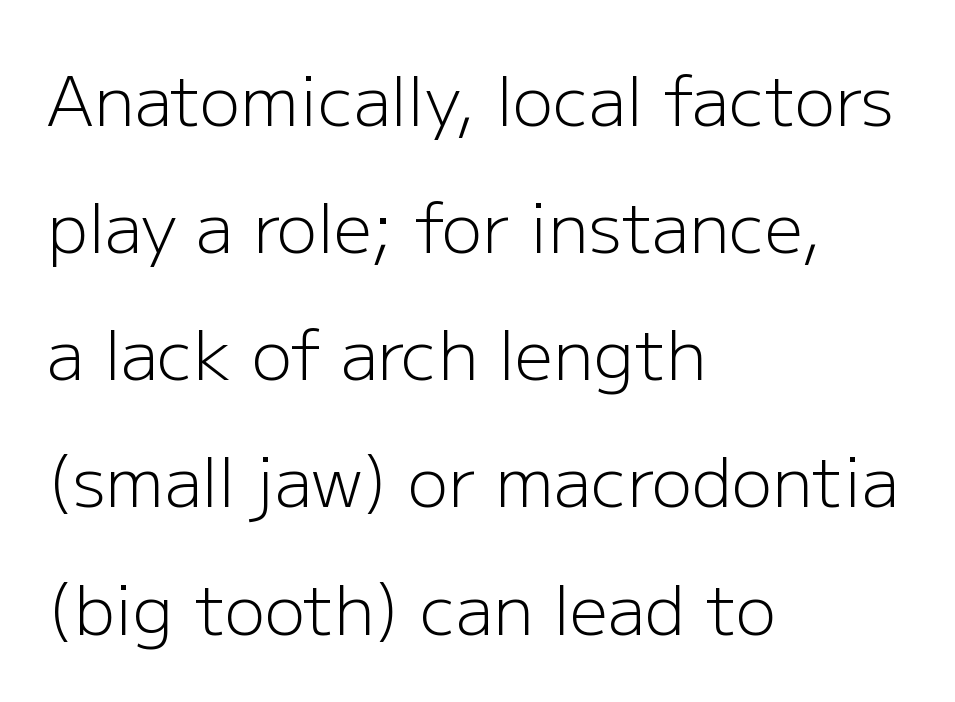
The image shows 68 px light sans-serif type, upright; set left-aligned, line spacing 1.87x, normal letter spacing, not underlined; low stroke contrast and a medium x-height.
